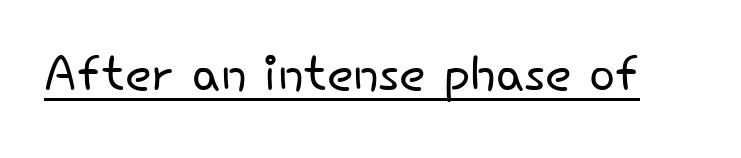
A roman cut, with each character standing at attention. Nobody touched the tracking dial on this one. Do the characters align in a grid? No, the font is proportional. Notice how a bar underscores the lettering throughout. A typesetter would label this face a sans. Summary of weight: not heavy and not bold.
